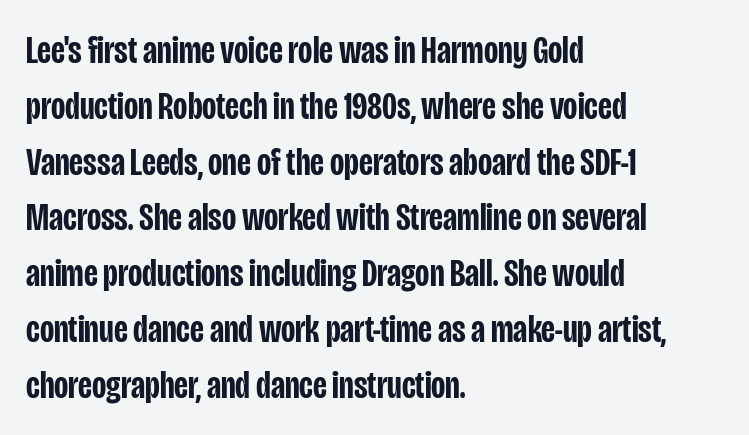
Q: Is the text bold? A: Semi-bold.
Q: Is the text italic (slanted)? A: No, it is upright.
Q: Is the typeface a serif or a sans-serif typeface? A: Sans-serif.
Q: Is the text underlined? A: No.
Q: How is the paragraph aligned? A: Left-aligned.
Q: Is the spacing between letters normal or unusually wide? A: Normal.
Q: Is the spacing between lines tight, normal or loose? A: Normal.
Q: Width (condensed, normal, or wide)? A: Condensed.
Q: Stroke contrast? A: Low.
Q: x-height? A: Large.
Q: Monospaced? A: No.
